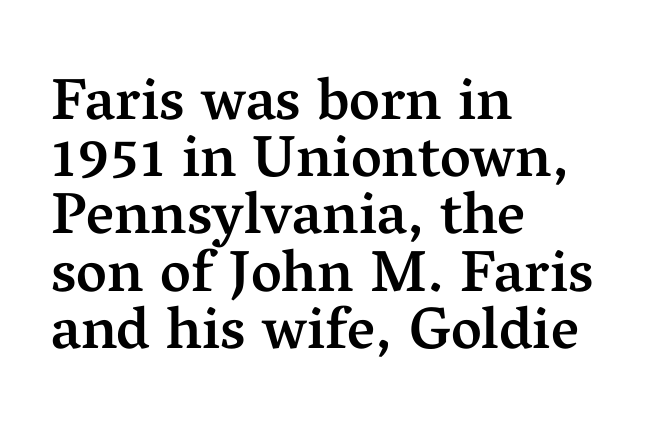
Compared with a centered layout, this one pins lines to the left instead. Each glyph is drawn with semibold strokes, heavier than normal yet not fully bold. Each row of text sits above clean, open space. Looks like regular typesetting: each glyph gets only the width it needs. A typesetter would label this face a serif.
